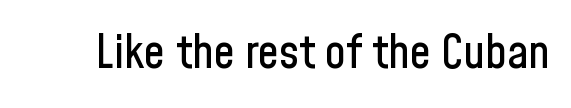
Q: Is the text italic (slanted)? A: No, it is upright.
Q: Is the typeface a serif or a sans-serif typeface? A: Sans-serif.
Q: Is the text underlined? A: No.
Q: Is the spacing between letters normal or unusually wide? A: Normal.
Q: Width (condensed, normal, or wide)? A: Condensed.
Q: Stroke contrast? A: Low.
Q: x-height? A: Medium.
Q: Monospaced? A: No.
